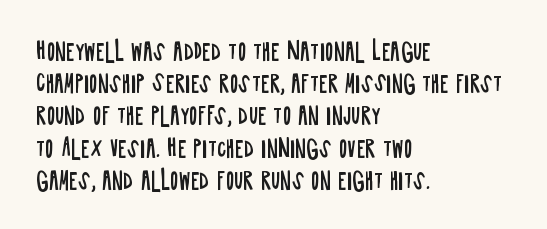
Q: Is the text bold? A: No.
Q: Is the text italic (slanted)? A: No, it is upright.
Q: Is the text underlined? A: No.
Q: How is the paragraph aligned? A: Left-aligned.
Q: Is the spacing between letters normal or unusually wide? A: Normal.
Q: Is the spacing between lines tight, normal or loose? A: Normal.
